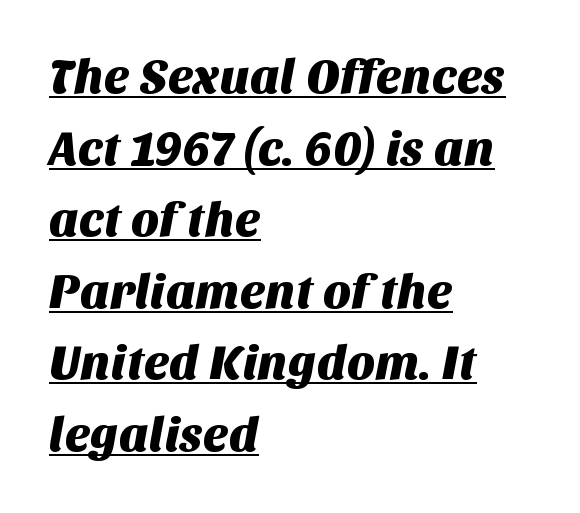
The image shows 48 px sans-serif type; set left-aligned, normal line spacing (1.49x), normal letter spacing, underlined; medium stroke contrast and a large x-height.
